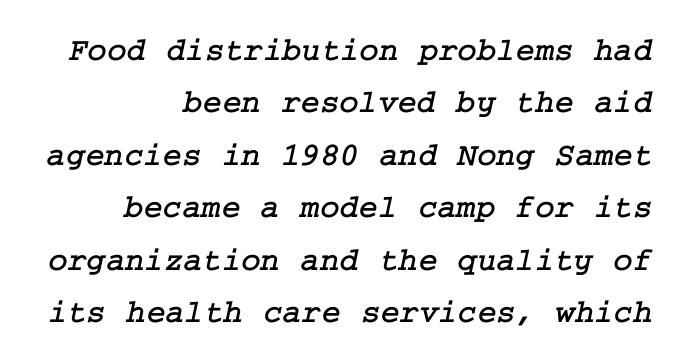
{"serif": "yes", "width": "normal", "stroke_contrast": "low", "x_height": "medium", "underline": "no", "align": "right", "line_spacing": "normal", "line_spacing_ratio": 1.59, "letter_spacing": "normal", "letter_spacing_em": 0.0, "glyph_px": 33}
